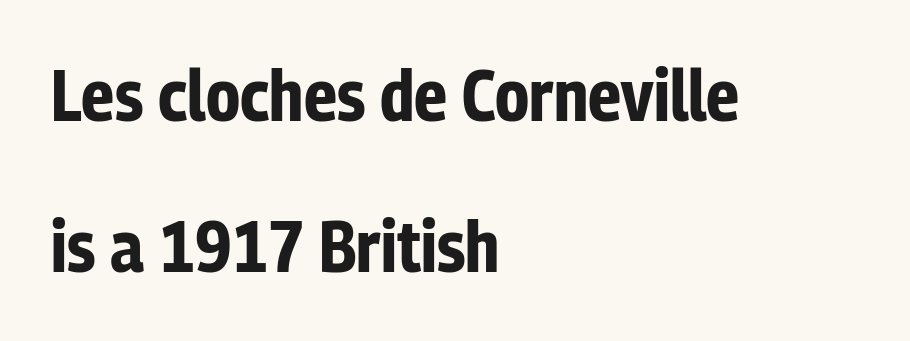
Q: Is the text bold? A: Yes.
Q: Is the text italic (slanted)? A: No, it is upright.
Q: Is the typeface a serif or a sans-serif typeface? A: Sans-serif.
Q: Is the text underlined? A: No.
Q: How is the paragraph aligned? A: Left-aligned.
Q: Is the spacing between letters normal or unusually wide? A: Normal.
Q: Is the spacing between lines tight, normal or loose? A: Loose.
Q: Width (condensed, normal, or wide)? A: Condensed.
Q: Stroke contrast? A: Low.
Q: x-height? A: Medium.
Q: Monospaced? A: No.
